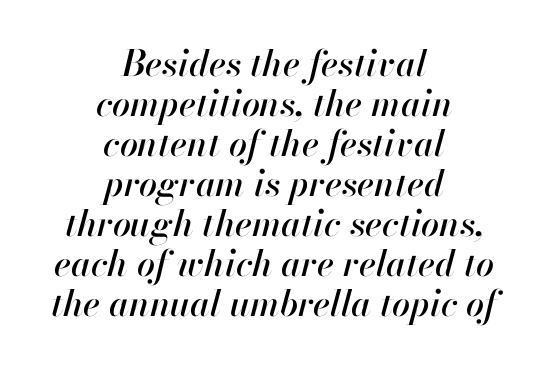
Q: Is the text italic (slanted)? A: Yes, it leans right by about 13 degrees.
Q: Is the text underlined? A: No.
Q: How is the paragraph aligned? A: Centered.
Q: Is the spacing between letters normal or unusually wide? A: Normal.
Q: Is the spacing between lines tight, normal or loose? A: Tight.
Q: Width (condensed, normal, or wide)? A: Normal.
Q: Stroke contrast? A: High.
Q: x-height? A: Small.
Q: Monospaced? A: No.
